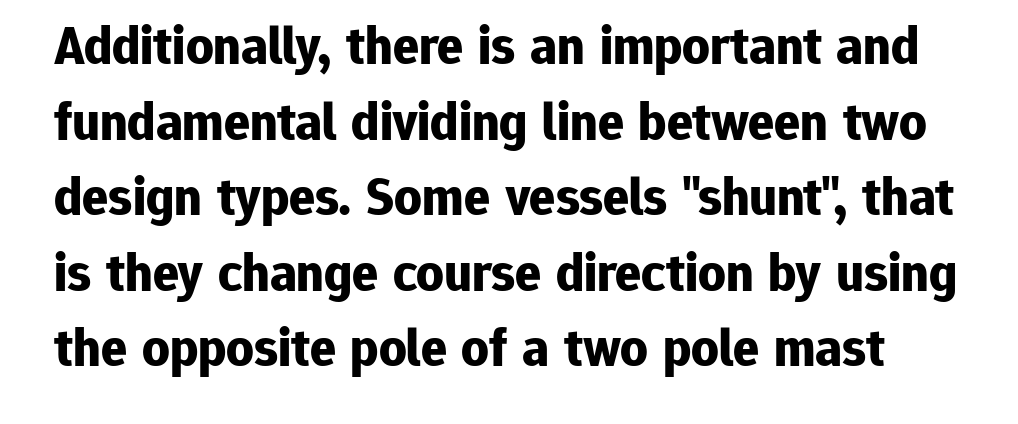
The image shows 54 px bold sans-serif type, upright; set normal line spacing (1.4x), normal letter spacing, not underlined; low stroke contrast and a medium x-height.
